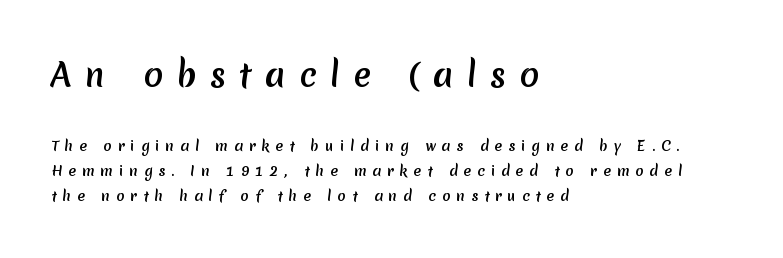
Teacher's note: observe the even left margin — that is flush-left alignment. Caption: upper text group enlarged, lower text group reduced. The letterforms stand isolated, each surrounded by extra space. A sans-serif font was chosen for this passage. Just letters on the line, the space beneath them empty. A typesetter would call this proportional, since set widths differ per character.
